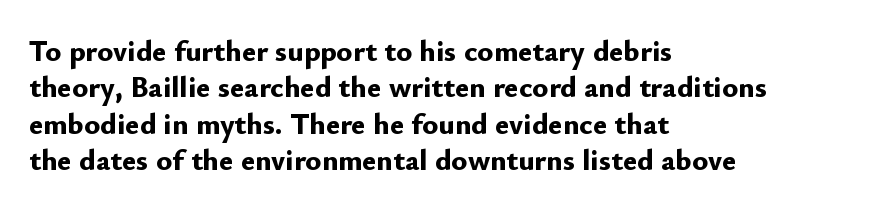
Q: Is the text bold? A: Yes.
Q: Is the text italic (slanted)? A: No, it is upright.
Q: Is the typeface a serif or a sans-serif typeface? A: Sans-serif.
Q: Is the text underlined? A: No.
Q: How is the paragraph aligned? A: Left-aligned.
Q: Is the spacing between letters normal or unusually wide? A: Normal.
Q: Width (condensed, normal, or wide)? A: Normal.
Q: Stroke contrast? A: Low.
Q: x-height? A: Small.
Q: Monospaced? A: No.
